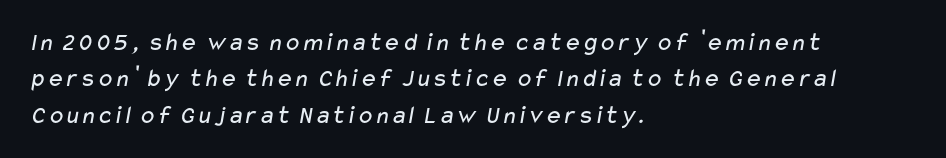
Q: Is the text bold? A: No.
Q: Is the text underlined? A: No.
Q: How is the paragraph aligned? A: Left-aligned.
Q: Is the spacing between letters normal or unusually wide? A: Normal.
Q: Is the spacing between lines tight, normal or loose? A: Normal.
